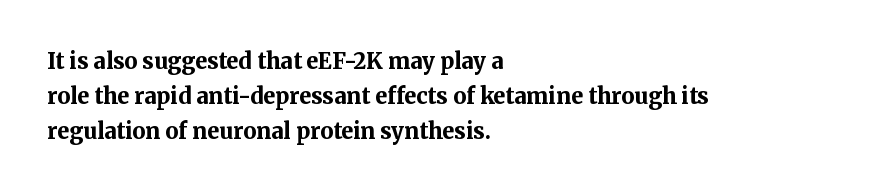
One-word summary of the alignment: left. Characters remain perfectly vertical along every line. Words float on clear page, feet unadorned. Look at the tracking — it's just the regular setting, nothing added.
